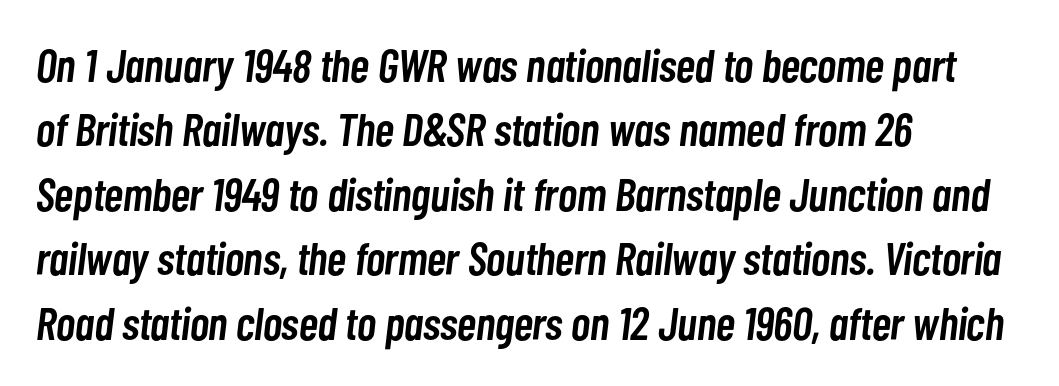
Q: Is the text bold? A: Semi-bold.
Q: Is the text italic (slanted)? A: Yes, it leans right by about 7 degrees.
Q: Is the text underlined? A: No.
Q: How is the paragraph aligned? A: Left-aligned.
Q: Is the spacing between letters normal or unusually wide? A: Normal.
Q: Is the spacing between lines tight, normal or loose? A: Normal.
Q: Width (condensed, normal, or wide)? A: Condensed.
Q: Stroke contrast? A: Low.
Q: x-height? A: Medium.
Q: Monospaced? A: No.
